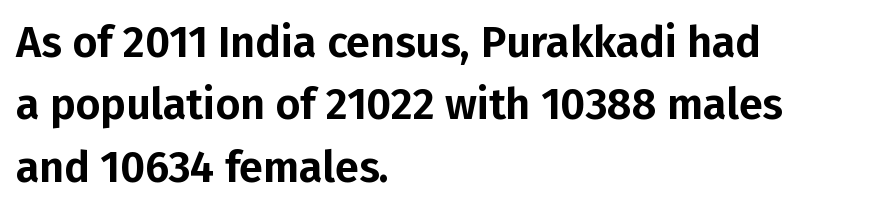
Summary of vertical rhythm: regular, with standard interline spacing. Characters remain perfectly vertical along every line. You could not count columns in this text — the font is proportionally spaced. Look at the tracking — it's just the regular setting, nothing added. Descenders are the only things crossing below the line. The paragraph has a hard left edge and a soft right edge.
